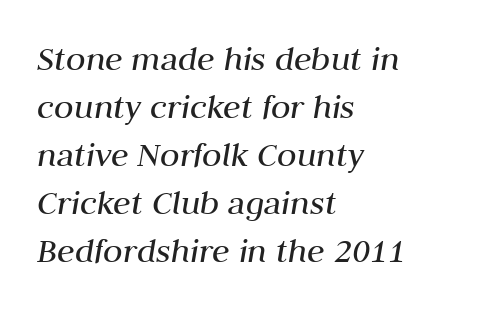
Q: Is the text bold? A: No.
Q: Is the text italic (slanted)? A: Yes, it leans right by about 10 degrees.
Q: Is the text underlined? A: No.
Q: How is the paragraph aligned? A: Left-aligned.
Q: Is the spacing between letters normal or unusually wide? A: Normal.
Q: Is the spacing between lines tight, normal or loose? A: Normal.
Q: Width (condensed, normal, or wide)? A: Normal.
Q: Stroke contrast? A: Medium.
Q: x-height? A: Medium.
Q: Monospaced? A: No.
